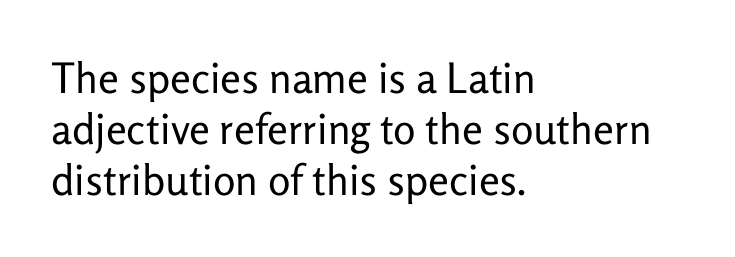
How are the letters spaced? Ordinarily, with no added tracking. This rendering uses left alignment, leaving the right contour irregular. The type family on display is of the sans-serif kind. Clear beneath every line of the passage. Is this a fixed-width face? No — the glyphs have proportional, varying widths.
